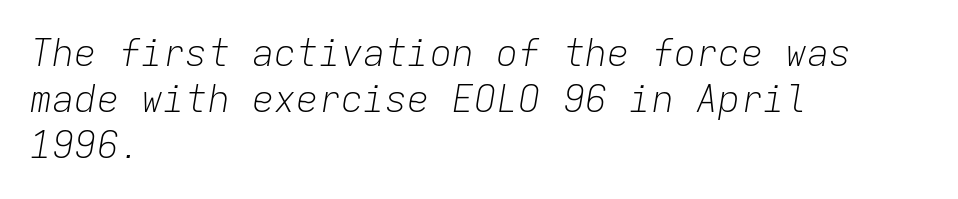
The image shows 37 px light type, italic (leaning right), monospaced; set left-aligned, line spacing 1.24x, normal letter spacing, not underlined; low stroke contrast and a medium x-height.
